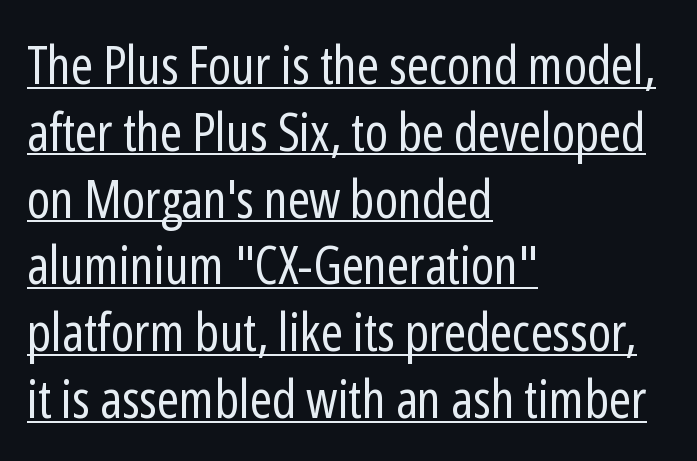
Q: Is the text bold? A: No.
Q: Is the text italic (slanted)? A: No, it is upright.
Q: Is the typeface a serif or a sans-serif typeface? A: Sans-serif.
Q: Is the text underlined? A: Yes.
Q: How is the paragraph aligned? A: Left-aligned.
Q: Is the spacing between letters normal or unusually wide? A: Normal.
Q: Is the spacing between lines tight, normal or loose? A: Normal.
Q: Width (condensed, normal, or wide)? A: Condensed.
Q: Stroke contrast? A: Low.
Q: x-height? A: Medium.
Q: Monospaced? A: No.
